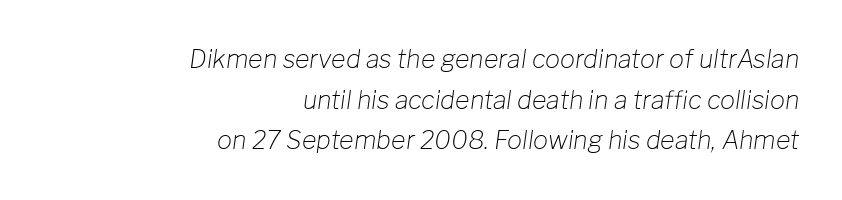
The image shows 25 px text type, italic (leaning right); set right-aligned, normal line spacing (1.63x), normal letter spacing, not underlined.
